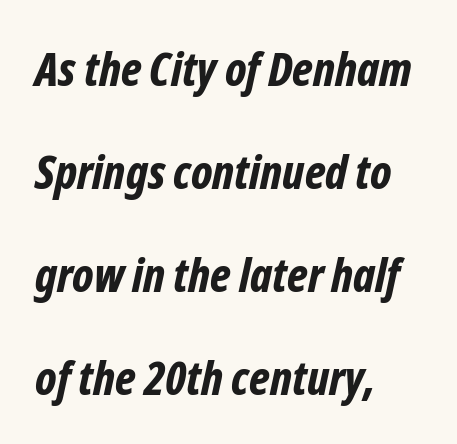
Q: Is the text bold? A: Yes.
Q: Is the text italic (slanted)? A: Yes, it leans right by about 12 degrees.
Q: Is the text underlined? A: No.
Q: How is the paragraph aligned? A: Left-aligned.
Q: Is the spacing between letters normal or unusually wide? A: Normal.
Q: Is the spacing between lines tight, normal or loose? A: Loose.
Q: Width (condensed, normal, or wide)? A: Condensed.
Q: Stroke contrast? A: Low.
Q: x-height? A: Medium.
Q: Monospaced? A: No.
